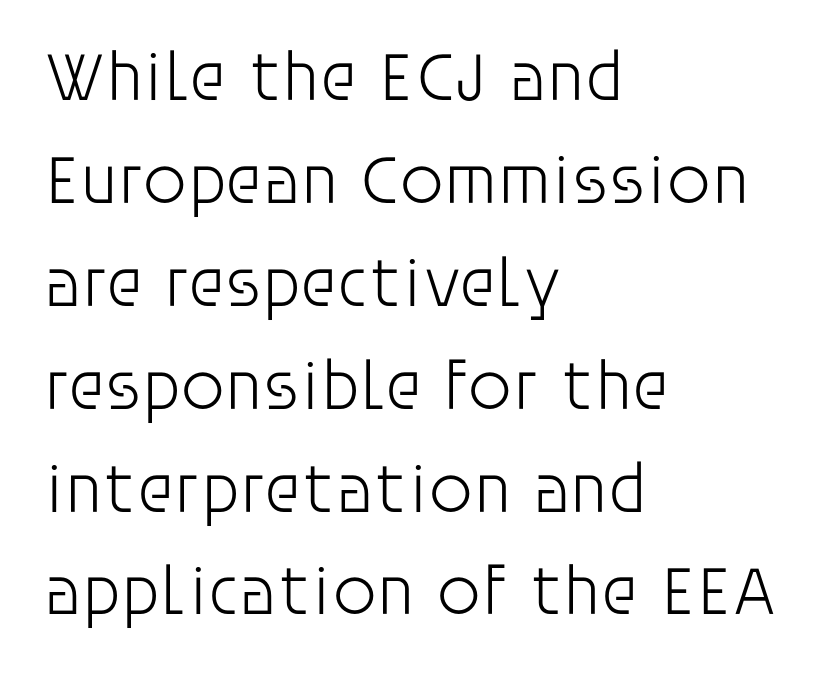
Proportional: the letters do not fall into vertical columns. Notice how the passage keeps a crisp vertical edge on the left only. Tracking value appears to be zero — textbook default spacing. Posture: upright roman. Note: no serifs on the glyphs. Vertical spacing — default.
